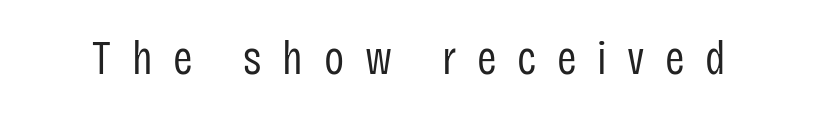
{"serif": "no", "italic": "no", "bold": "no", "weight": "regular", "width": "condensed", "stroke_contrast": "low", "x_height": "large", "monospaced": "no", "underline": "no", "letter_spacing": "wide", "letter_spacing_em": 0.44, "glyph_px": 47}
